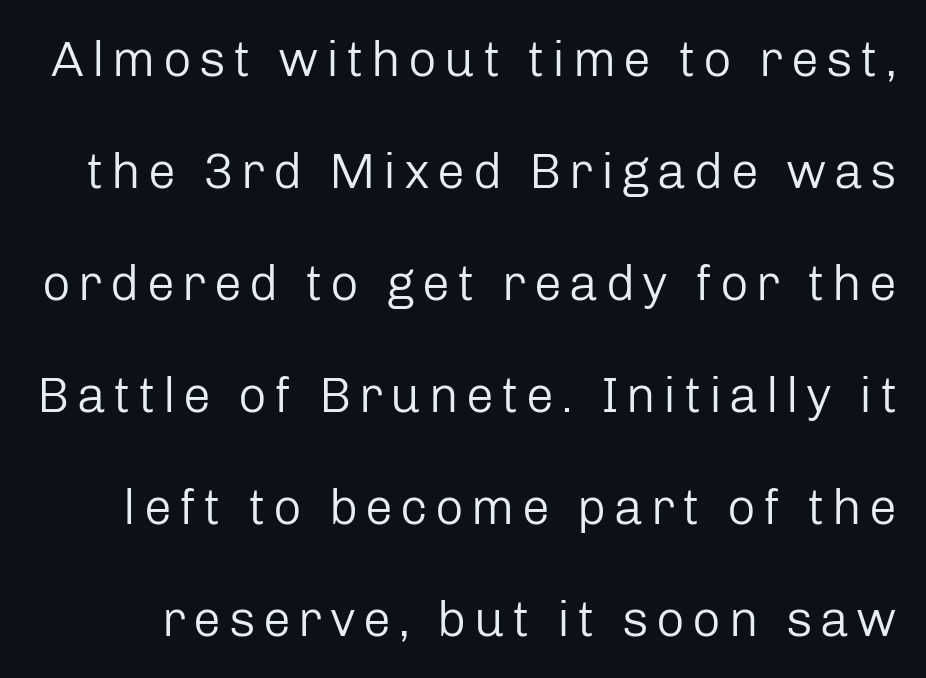
The image shows 50 px regular-weight sans-serif type, upright; set loose line spacing (2.24x), not underlined; low stroke contrast and a medium x-height.
